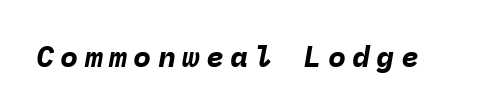
Lines of text with bare space underneath. Strong, thick strokes mark this as bold type. These lines were composed using italics. Tracking here is generous; glyphs stand well apart from one another.
